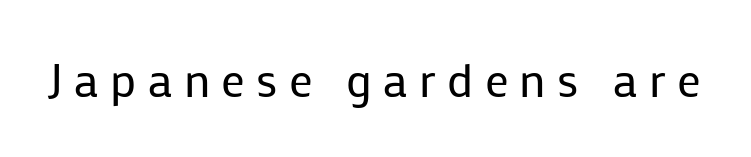
The image shows 47 px regular-weight sans-serif type, upright; set unusually wide letter spacing (+0.24 em), not underlined; low stroke contrast and a medium x-height.
